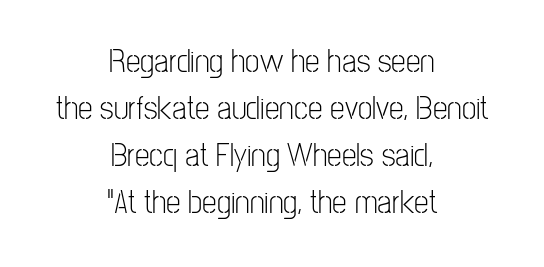
The image shows 33 px light, condensed sans-serif type, upright; set centered, normal line spacing (1.42x), normal letter spacing, not underlined; low stroke contrast and a medium x-height.
